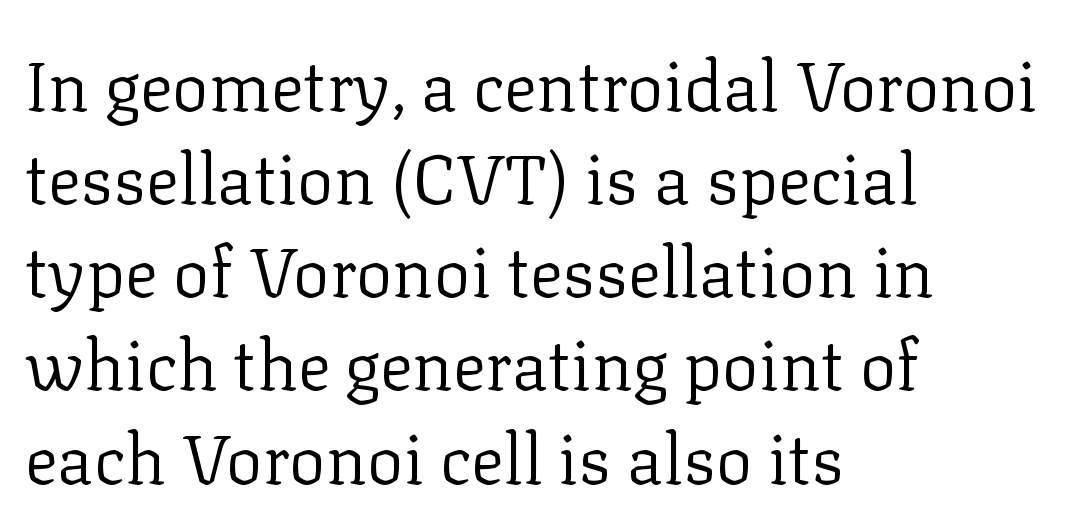
The image shows 69 px regular-weight serif type, upright; set left-aligned, normal line spacing (1.35x), normal letter spacing, not underlined; low stroke contrast and a medium x-height.
